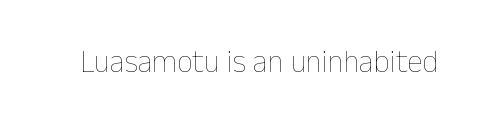
Q: Is the text bold? A: No.
Q: Is the text italic (slanted)? A: No, it is upright.
Q: Is the text underlined? A: No.
Q: Is the spacing between letters normal or unusually wide? A: Normal.
Q: Width (condensed, normal, or wide)? A: Normal.
Q: Stroke contrast? A: Low.
Q: x-height? A: Medium.
Q: Monospaced? A: No.
